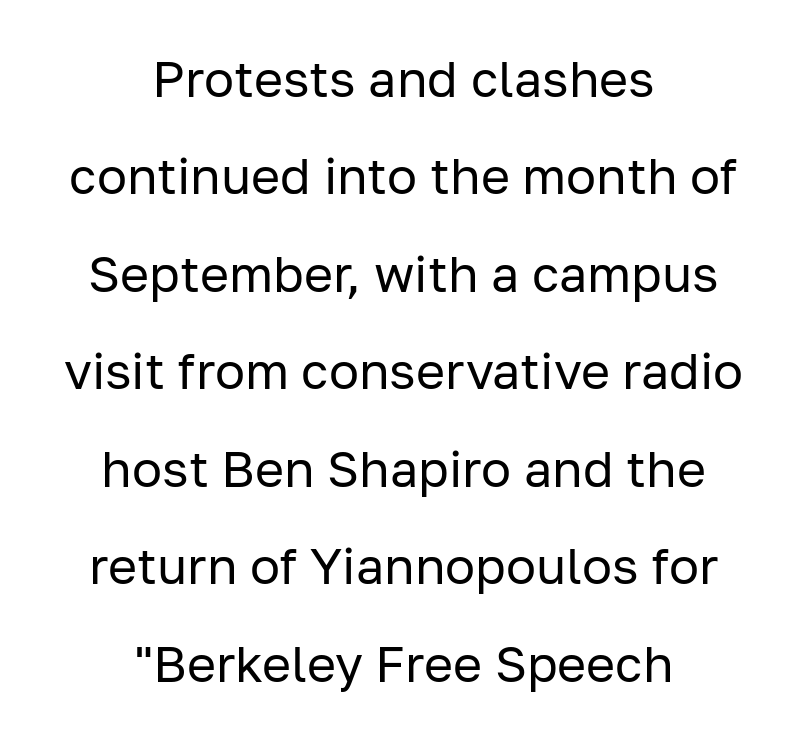
The image shows 50 px regular-weight sans-serif type, upright; set centered, loose line spacing (1.95x), normal letter spacing, not underlined; low stroke contrast and a medium x-height.
